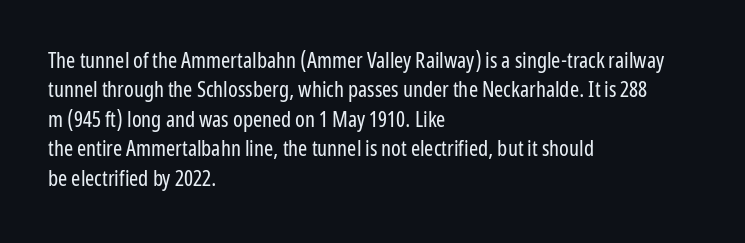
{"italic": "no", "bold": "no", "underline": "no", "align": "left", "line_spacing": "normal", "line_spacing_ratio": 1.34, "letter_spacing": "normal", "letter_spacing_em": 0.0, "glyph_px": 22}
